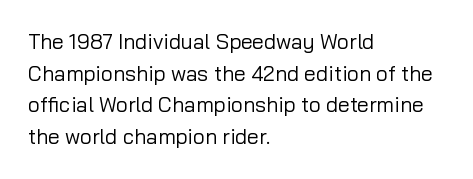
{"italic": "no", "bold": "no", "underline": "no", "align": "left", "line_spacing": "normal", "line_spacing_ratio": 1.51, "letter_spacing": "normal", "letter_spacing_em": 0.0, "glyph_px": 21}
